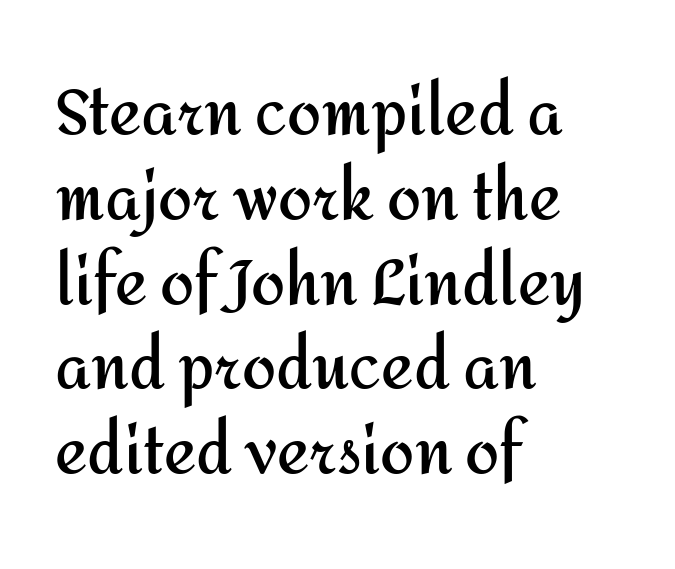
The image shows 61 px semibold sans-serif type, upright; set left-aligned, normal line spacing (1.39x), normal letter spacing, not underlined; medium stroke contrast and a medium x-height.
